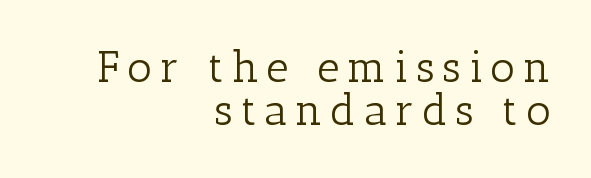
The image shows 43 px light serif type, upright; set right-aligned, tight line spacing (1.01x), not underlined; low stroke contrast and a medium x-height.
